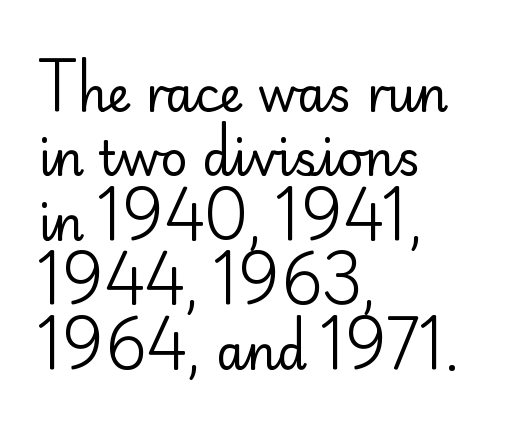
The image shows 47 px regular-weight sans-serif type, upright; set left-aligned, normal line spacing (1.37x), normal letter spacing, not underlined; low stroke contrast and a small x-height.
